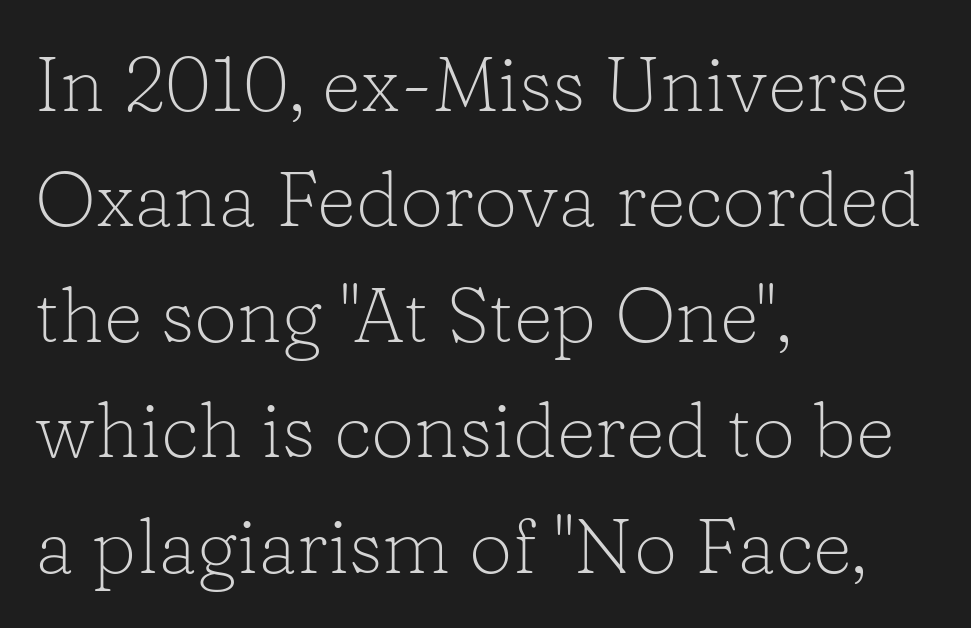
The image shows 77 px light serif type, upright; set left-aligned, normal line spacing (1.5x), normal letter spacing, not underlined; low stroke contrast and a medium x-height.
